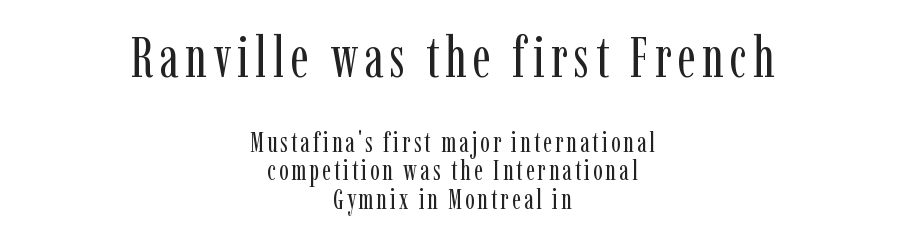
{"serif": "yes", "italic": "no", "bold": "no", "weight": "regular", "width": "condensed", "stroke_contrast": "low", "x_height": "medium", "monospaced": "no", "underline": "no", "align": "center", "line_spacing": "tight", "line_spacing_ratio": 1.01, "larger_block": "first", "size_ratio": 2.04, "glyph_px": 57}
